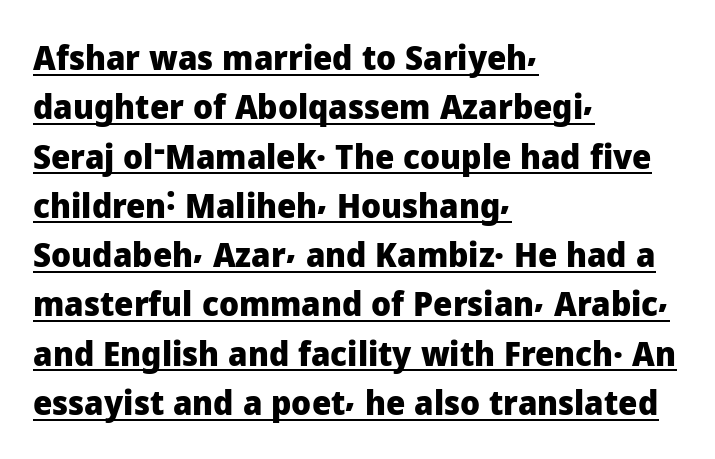
Compared with an ordinary text face, these strokes are far heavier — a full bold. Nobody touched the tracking dial on this one. A student would call this left alignment; a typographer would say flush left, rag right. A normal amount of white space separates one row of letters from the next. Note the varied advance widths — an 'i' is clearly narrower than an 'm'. Is there an underline? Yes — a line sits under the letters.
